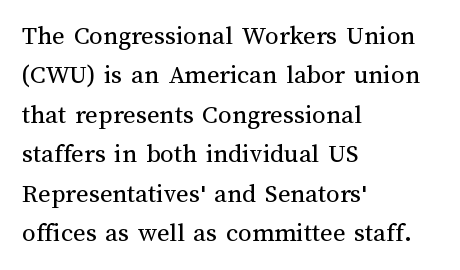
Q: Is the text bold? A: No.
Q: Is the text italic (slanted)? A: No, it is upright.
Q: Is the text underlined? A: No.
Q: How is the paragraph aligned? A: Left-aligned.
Q: Is the spacing between letters normal or unusually wide? A: Normal.
Q: Is the spacing between lines tight, normal or loose? A: Normal.
